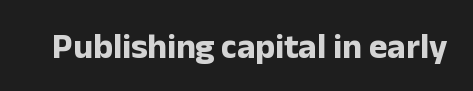
Tall strokes in this sample are plumb rather than angled. Varying glyph widths throughout — classic text-font behaviour. Default kerning and tracking; the words read as compact shapes. Its strokes are broad and dark, the hallmark of bold type. Quick note: underline off.
